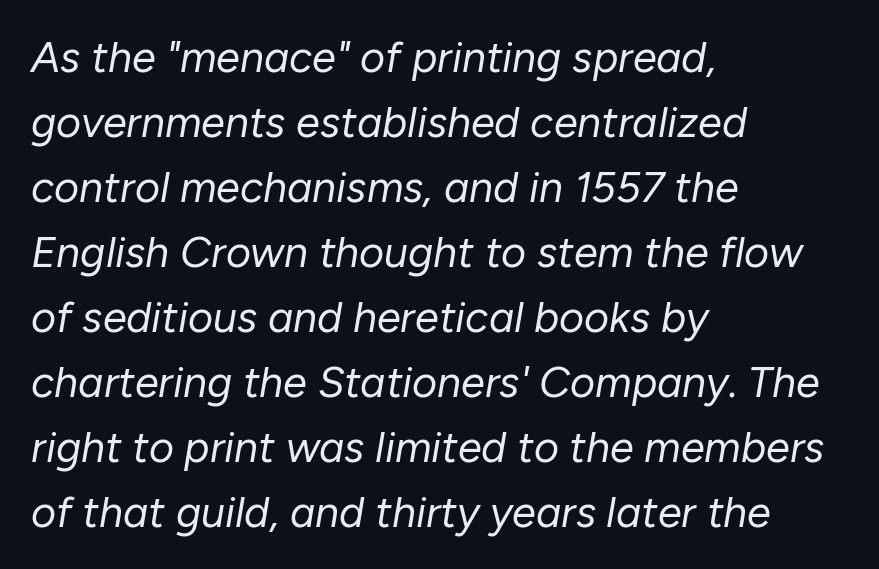
The image shows 43 px regular-weight type, italic (leaning right); set left-aligned, normal line spacing (1.51x), normal letter spacing, not underlined; low stroke contrast and a medium x-height.
